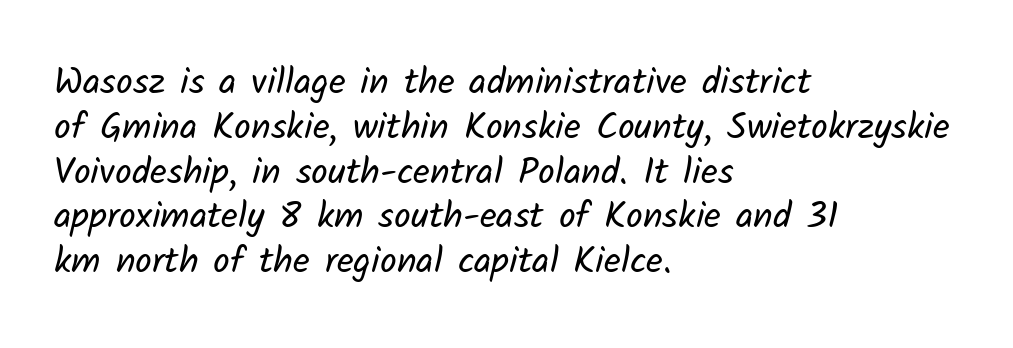
{"serif": "no", "bold": "no", "weight": "regular", "width": "normal", "stroke_contrast": "low", "x_height": "medium", "monospaced": "no", "underline": "no", "align": "left", "line_spacing_ratio": 1.21, "letter_spacing": "normal", "letter_spacing_em": 0.0, "glyph_px": 37}
